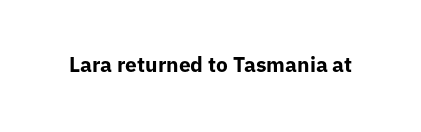
The image shows 21 px bold type, upright; set normal letter spacing, not underlined.
